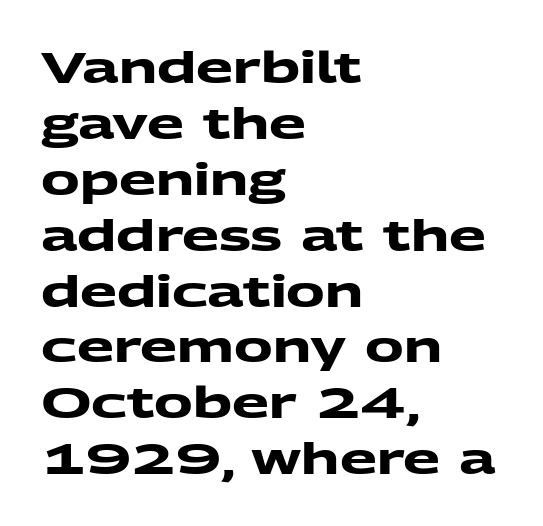
{"serif": "no", "bold": "yes", "weight": "heavy", "width": "wide", "stroke_contrast": "medium", "x_height": "medium", "monospaced": "no", "underline": "no", "align": "left", "line_spacing": "normal", "line_spacing_ratio": 1.3, "letter_spacing": "normal", "letter_spacing_em": 0.0, "glyph_px": 43}
